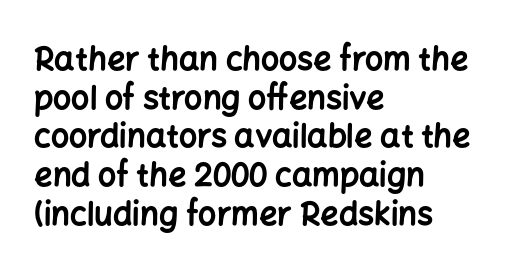
The image shows 32 px bold sans-serif type, upright; set left-aligned, line spacing 1.21x, normal letter spacing, not underlined; low stroke contrast and a medium x-height.
